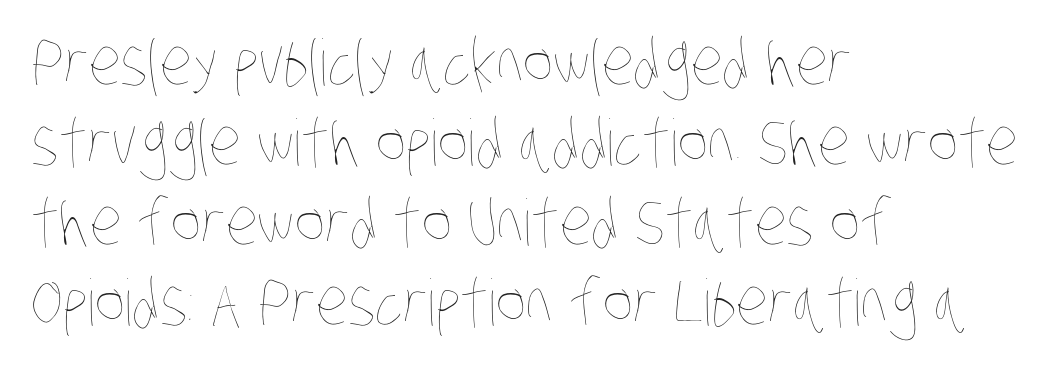
Q: Is the text bold? A: No.
Q: Is the text underlined? A: No.
Q: How is the paragraph aligned? A: Left-aligned.
Q: Is the spacing between letters normal or unusually wide? A: Normal.
Q: Is the spacing between lines tight, normal or loose? A: Normal.
Q: Width (condensed, normal, or wide)? A: Condensed.
Q: Stroke contrast? A: Low.
Q: x-height? A: Large.
Q: Monospaced? A: No.
